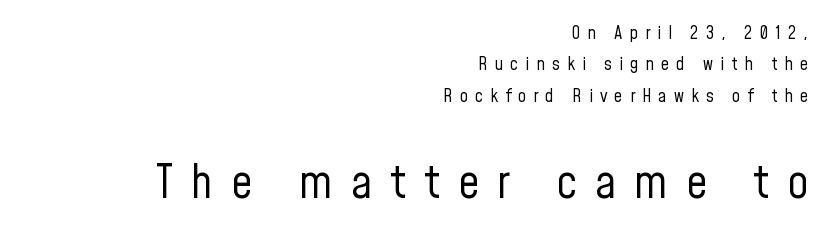
A typesetter would call this proportional, since set widths differ per character. Tall strokes in this sample are plumb rather than angled. Casual observation: everything's shoved over to the right. The rendering enlarges the type as you move from the upper chunk to the lower.
